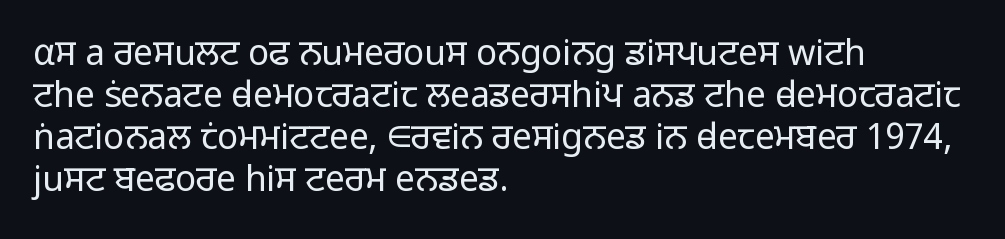
The face used here is rendered with its standard letterfit. Stroke terminals: plain, sans-serif. Any mark beneath the type? The region is blank. Each letter keeps its own natural width here, so spacing adapts to shape.
